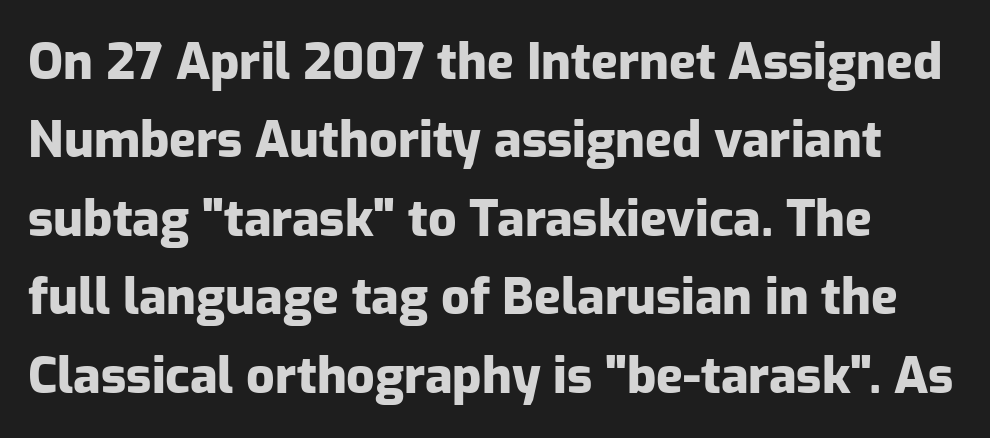
The image shows 50 px heavy sans-serif type, upright; set normal line spacing (1.57x), normal letter spacing, not underlined; low stroke contrast and a medium x-height.
